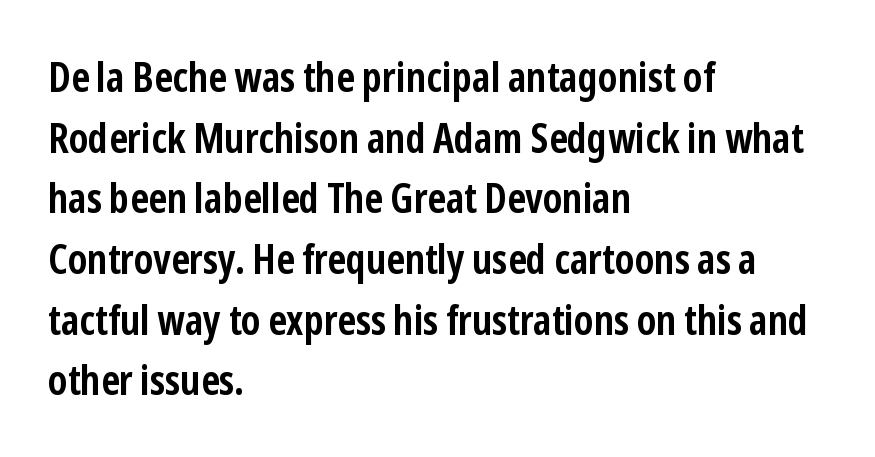
{"serif": "no", "italic": "no", "bold": "yes", "weight": "semibold", "width": "condensed", "stroke_contrast": "low", "x_height": "medium", "monospaced": "no", "underline": "no", "align": "left", "line_spacing": "normal", "line_spacing_ratio": 1.48, "letter_spacing": "normal", "letter_spacing_em": 0.0, "glyph_px": 41}
